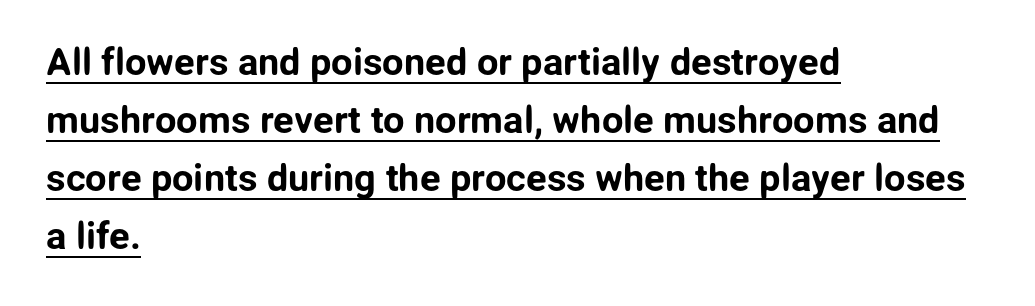
Q: Is the text italic (slanted)? A: No, it is upright.
Q: Is the typeface a serif or a sans-serif typeface? A: Sans-serif.
Q: Is the text underlined? A: Yes.
Q: How is the paragraph aligned? A: Left-aligned.
Q: Is the spacing between letters normal or unusually wide? A: Normal.
Q: Is the spacing between lines tight, normal or loose? A: Normal.
Q: Width (condensed, normal, or wide)? A: Normal.
Q: Stroke contrast? A: Low.
Q: x-height? A: Medium.
Q: Monospaced? A: No.
